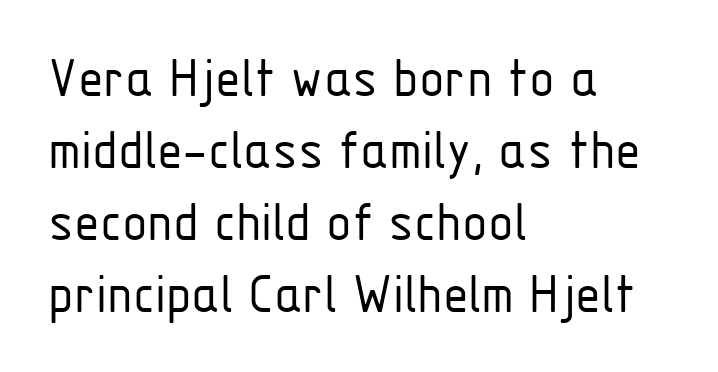
It's the straight-up-and-down kind of type. The weight tops out at a normal text grade. Observe the absence of serifs on each vertical stroke in this sample. Nobody drew a line under any word here.
